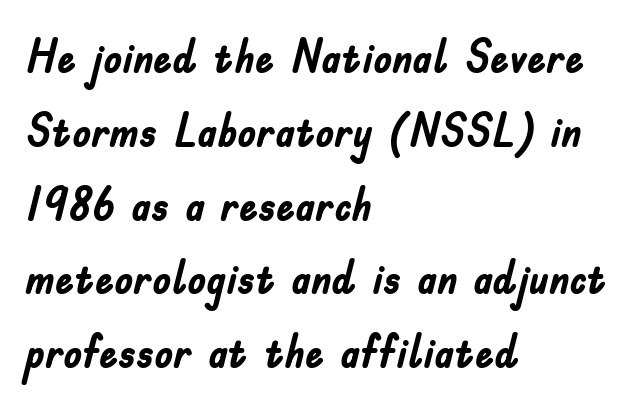
Stroke terminals: plain, sans-serif. Does extra space separate the letters? No, they use regular spacing. The face used here is proportionally spaced, like ordinary book or web type. Each new line begins a customary step beneath the previous one.
